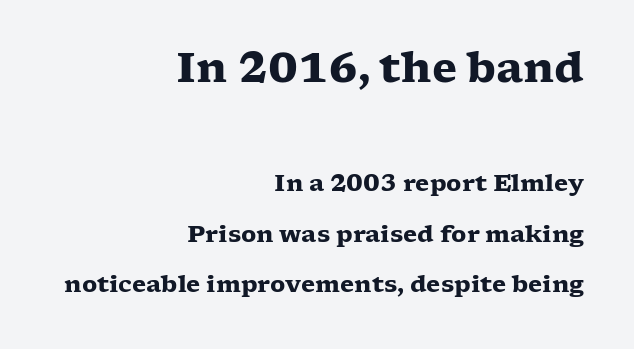
The image shows 41 px heavy, wide serif type, upright; set right-aligned, loose line spacing (2.2x), normal letter spacing, not underlined; the first (top) block is 1.78x larger; low stroke contrast and a medium x-height.
